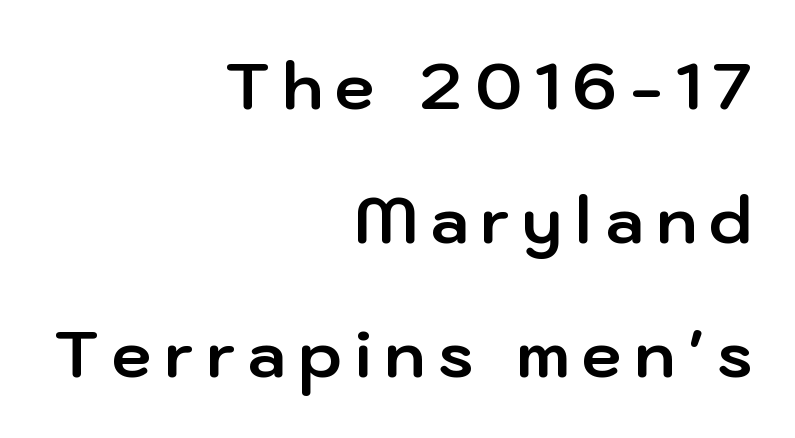
The image shows 64 px bold sans-serif type, upright; set right-aligned, loose line spacing (2.09x), unusually wide letter spacing (+0.21 em), not underlined; low stroke contrast and a medium x-height.
